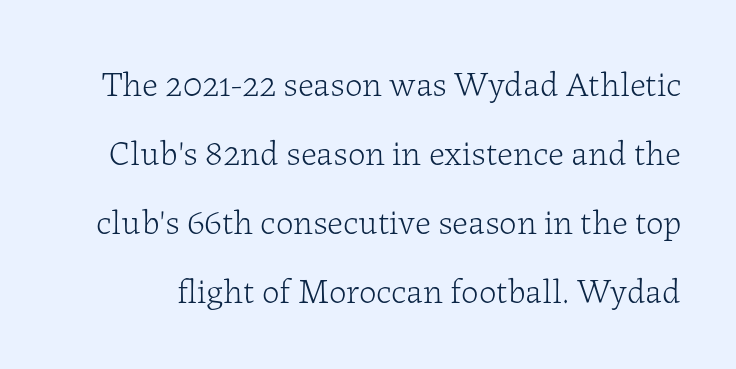
Q: Is the text bold? A: No.
Q: Is the text italic (slanted)? A: No, it is upright.
Q: Is the typeface a serif or a sans-serif typeface? A: Serif.
Q: Is the text underlined? A: No.
Q: Is the spacing between letters normal or unusually wide? A: Normal.
Q: Is the spacing between lines tight, normal or loose? A: Loose.
Q: Width (condensed, normal, or wide)? A: Normal.
Q: Stroke contrast? A: Low.
Q: x-height? A: Medium.
Q: Monospaced? A: No.
